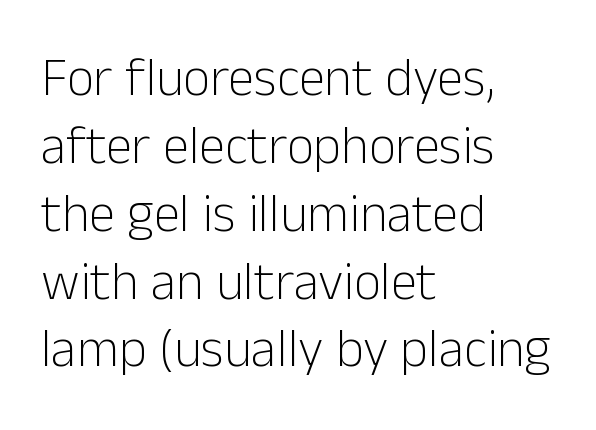
Every character sits straight up, as roman type does. This sample has the flowing, uneven cadence of proportional lettering. No extra ink here — the face is not bold. Plain, unruled lines of type. Tracking value appears to be zero — textbook default spacing. Evenly set lines give the paragraph a standard silhouette.
